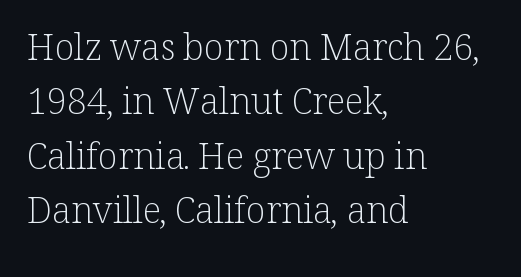
Q: Is the text bold? A: No.
Q: Is the text italic (slanted)? A: No, it is upright.
Q: Is the typeface a serif or a sans-serif typeface? A: Serif.
Q: Is the text underlined? A: No.
Q: How is the paragraph aligned? A: Left-aligned.
Q: Is the spacing between letters normal or unusually wide? A: Normal.
Q: Is the spacing between lines tight, normal or loose? A: Normal.
Q: Width (condensed, normal, or wide)? A: Normal.
Q: Stroke contrast? A: Low.
Q: x-height? A: Medium.
Q: Monospaced? A: No.
